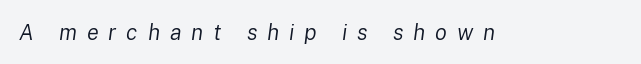
Q: Is the text bold? A: No.
Q: Is the text italic (slanted)? A: Yes, it leans right by about 8 degrees.
Q: Is the text underlined? A: No.
Q: Is the spacing between letters normal or unusually wide? A: Unusually wide.
